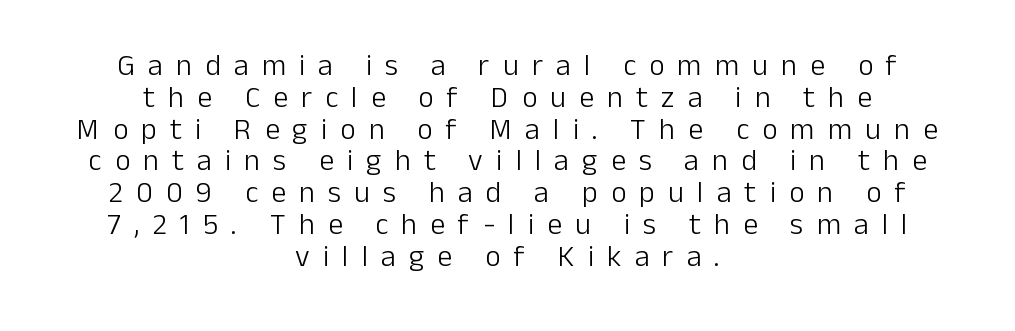
The image shows 30 px light sans-serif type, upright; set centered, tight line spacing (1.06x), unusually wide letter spacing (+0.44 em), not underlined; low stroke contrast and a medium x-height.
